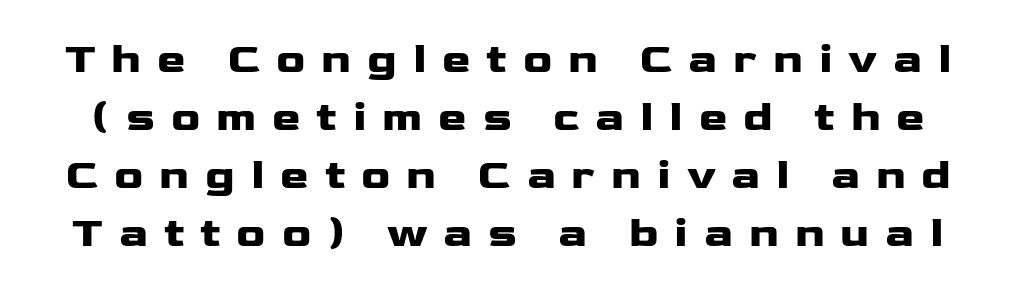
{"serif": "no", "italic": "no", "width": "wide", "stroke_contrast": "low", "x_height": "medium", "monospaced": "no", "underline": "no", "line_spacing": "normal", "line_spacing_ratio": 1.35, "letter_spacing": "wide", "letter_spacing_em": 0.37, "glyph_px": 43}
